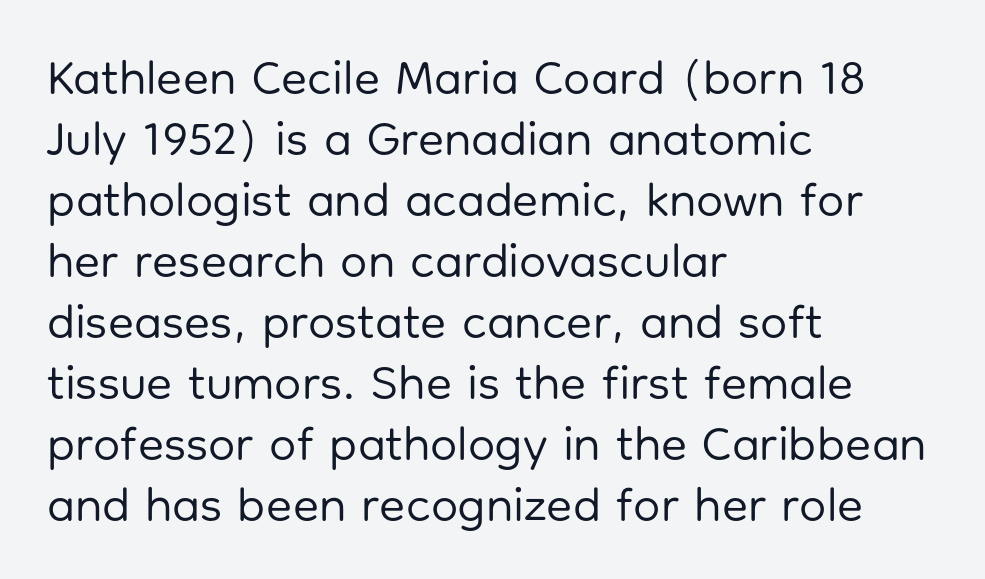
Q: Is the text bold? A: No.
Q: Is the text italic (slanted)? A: No, it is upright.
Q: Is the typeface a serif or a sans-serif typeface? A: Sans-serif.
Q: Is the text underlined? A: No.
Q: How is the paragraph aligned? A: Left-aligned.
Q: Is the spacing between letters normal or unusually wide? A: Normal.
Q: Is the spacing between lines tight, normal or loose? A: Normal.
Q: Width (condensed, normal, or wide)? A: Normal.
Q: Stroke contrast? A: Low.
Q: x-height? A: Medium.
Q: Monospaced? A: No.
